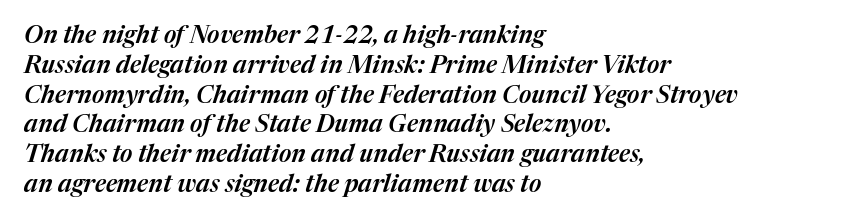
Q: Is the text italic (slanted)? A: Yes, it leans right by about 17 degrees.
Q: Is the text underlined? A: No.
Q: How is the paragraph aligned? A: Left-aligned.
Q: Is the spacing between letters normal or unusually wide? A: Normal.
